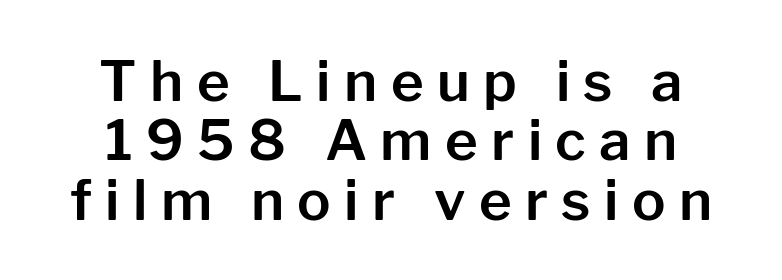
Note: no serifs on the glyphs. The space directly below the letters is spotless. Display-style spreading of the glyphs; the letterfit is very open. Varying glyph widths throughout — classic text-font behaviour. The setting favours the middle, as headings and verse often do.
